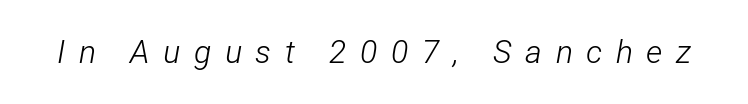
The image shows 32 px light, condensed type, italic (leaning right); set unusually wide letter spacing (+0.42 em), not underlined; low stroke contrast and a medium x-height.
